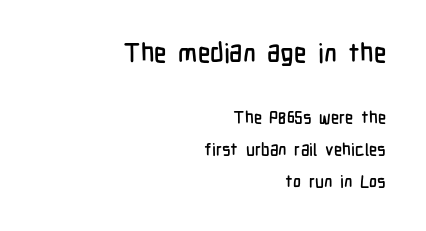
{"italic": "no", "underline": "no", "align": "right", "line_spacing_ratio": 1.87, "letter_spacing": "normal", "letter_spacing_em": 0.0, "larger_block": "first", "size_ratio": 1.53, "glyph_px": 26}
